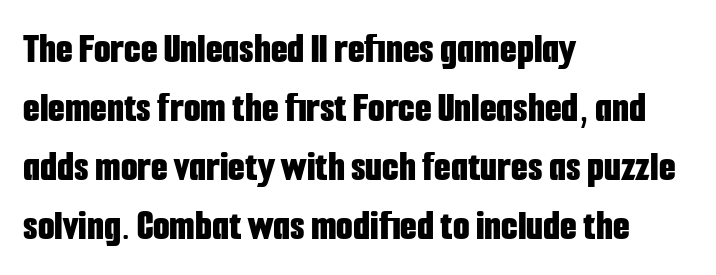
The image shows 43 px bold, condensed sans-serif type, upright; set left-aligned, normal line spacing (1.37x), normal letter spacing, not underlined; low stroke contrast and a medium x-height.
